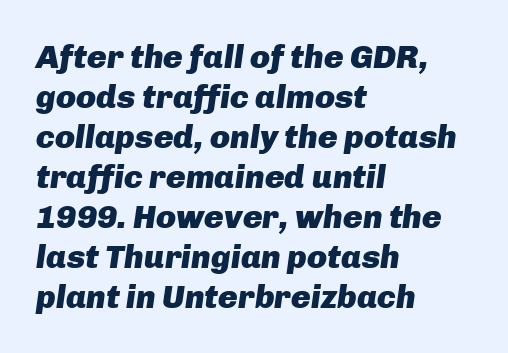
The image shows 33 px heavy type, italic (leaning right); set left-aligned, line spacing 1.21x, normal letter spacing, not underlined; low stroke contrast and a medium x-height.
